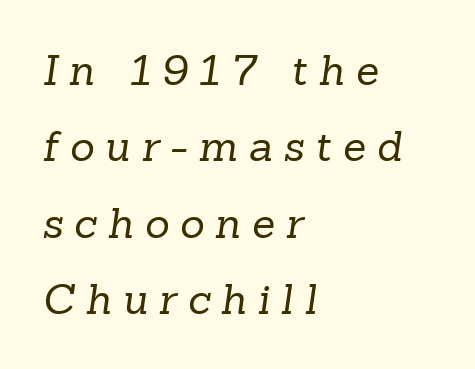
{"serif": "yes", "bold": "no", "weight": "regular", "width": "normal", "stroke_contrast": "low", "x_height": "medium", "monospaced": "no", "underline": "no", "align": "left", "line_spacing_ratio": 1.82, "letter_spacing": "wide", "letter_spacing_em": 0.26, "glyph_px": 42}
